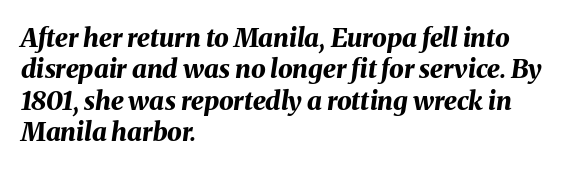
Glance below the letters and you will spot only blank space. The rendering applies a slant to the glyphs. Bold? Absolutely — the strokes are thick and heavy. Leftover space on each line is placed entirely after the last word.
